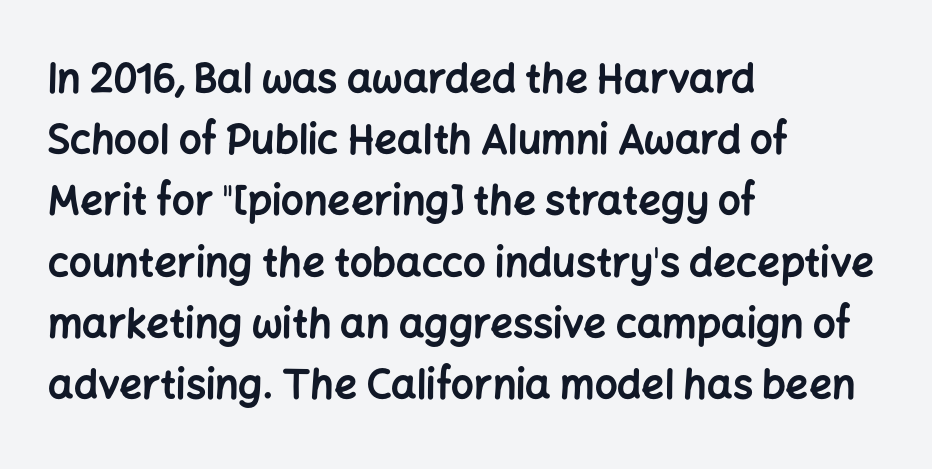
Character widths vary here, with narrow letters taking less room than wide ones. A normal amount of white space separates one row of letters from the next. Letter spacing: default. The glyphs in this specimen are sans serif. The space beneath each line is pristine and unruled. A student would call this left alignment; a typographer would say flush left, rag right.
